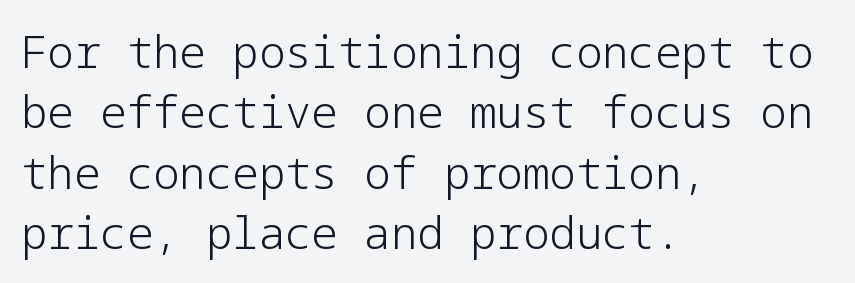
Upright lettering throughout. Leftover space on each line is placed entirely after the last word. The designer left line spacing at the default. A typesetter would label this face a sans. Weight: in the light-to-regular range.
